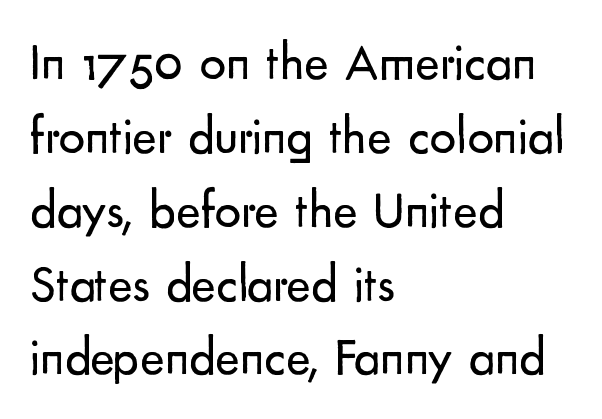
The letters look calm and open, with moderate or lighter stems. This rendering uses left alignment, leaving the right contour irregular. Varying glyph widths throughout — classic text-font behaviour. The horizontal fit of the characters is conventional and even.
